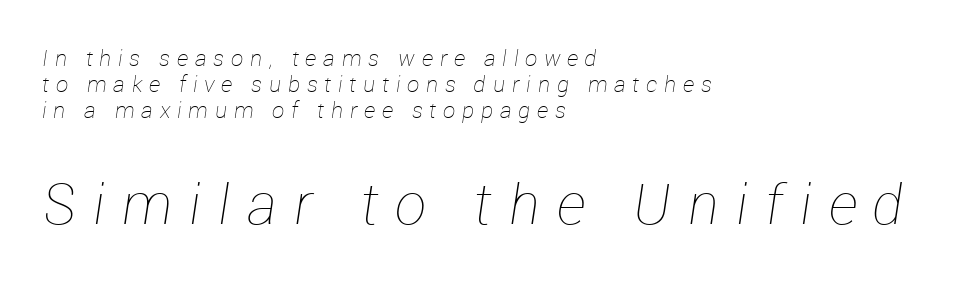
Is this a heavy cut? Hardly; it is regular or lighter. Is this a fixed-width face? No — the glyphs have proportional, varying widths. Rendered with sloped, italic letterforms. Size hierarchy here favors the trailing block over the leading one.
